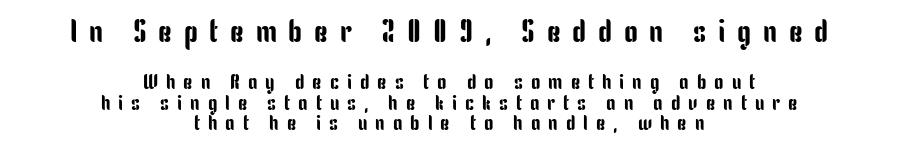
{"serif": "no", "italic": "no", "width": "condensed", "stroke_contrast": "low", "x_height": "medium", "monospaced": "no", "underline": "no", "align": "center", "line_spacing": "tight", "line_spacing_ratio": 0.98, "letter_spacing": "wide", "letter_spacing_em": 0.38, "larger_block": "first", "size_ratio": 1.48, "glyph_px": 31}
